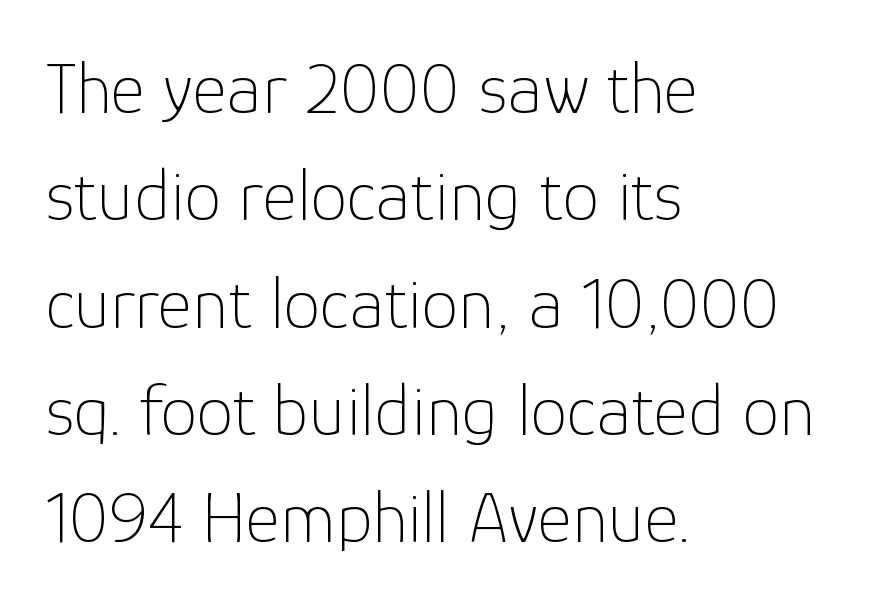
{"serif": "no", "italic": "no", "bold": "no", "weight": "thin", "width": "normal", "stroke_contrast": "low", "x_height": "medium", "monospaced": "no", "underline": "no", "align": "left", "line_spacing": "normal", "line_spacing_ratio": 1.45, "letter_spacing": "normal", "letter_spacing_em": 0.0, "glyph_px": 74}
